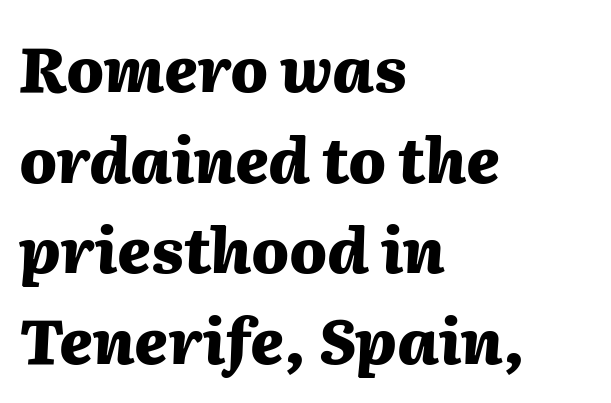
The image shows 62 px heavy type, italic (leaning right); set left-aligned, normal line spacing (1.46x), normal letter spacing, not underlined; medium stroke contrast and a medium x-height.
